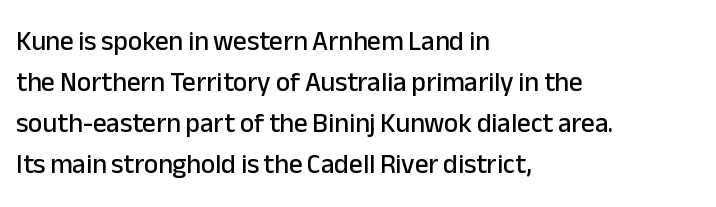
Underlining? Definitely not there. The passage shown stacks its lines at a standard gap. Tall strokes in this sample are plumb rather than angled. Is the block centered? No — it sits flush against the left margin.
